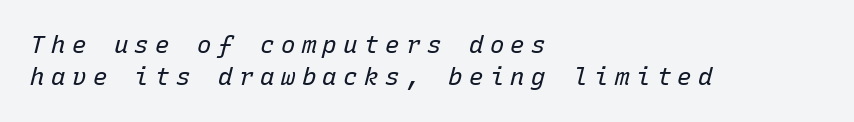
Q: Is the text bold? A: No.
Q: Is the text italic (slanted)? A: Yes, it leans right by about 15 degrees.
Q: Is the text underlined? A: No.
Q: How is the paragraph aligned? A: Left-aligned.
Q: Is the spacing between letters normal or unusually wide? A: Unusually wide.
Q: Is the spacing between lines tight, normal or loose? A: Normal.
